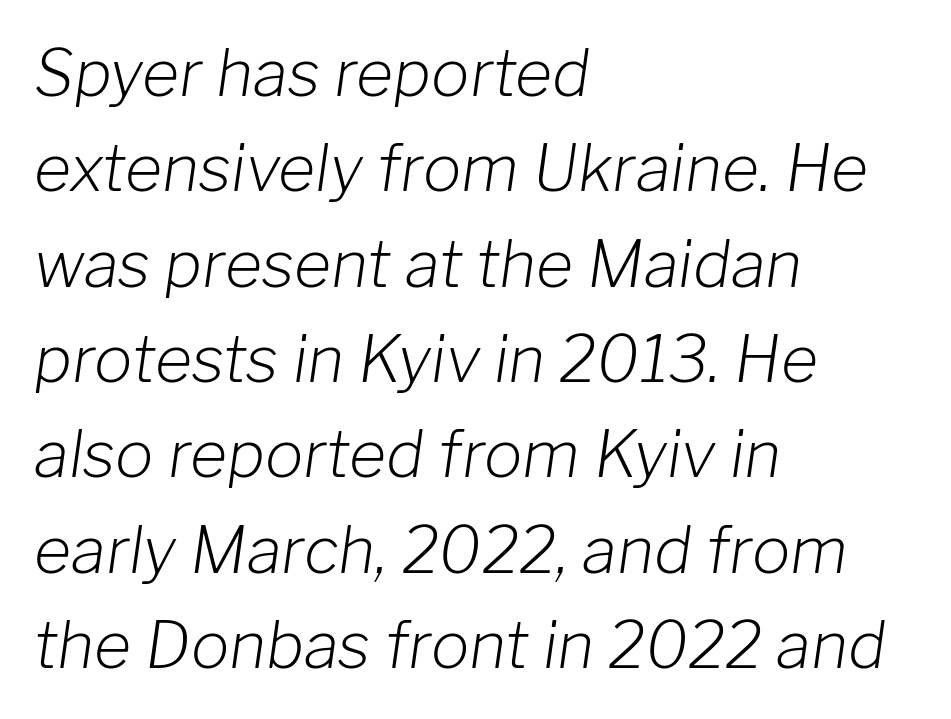
Letter spacing: default. The foot of each line stays bare and open. Each new line begins a customary step beneath the previous one. One-word summary of the alignment: left.
